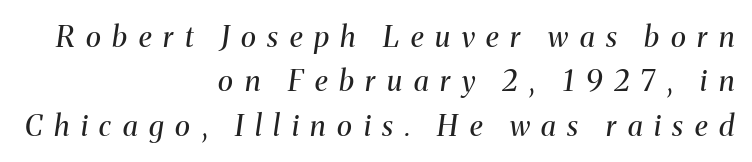
{"serif": "yes", "italic": "yes", "lean": "right", "slant_degrees": 8, "bold": "no", "weight": "regular", "width": "normal", "stroke_contrast": "medium", "x_height": "medium", "monospaced": "no", "underline": "no", "align": "right", "line_spacing": "normal", "line_spacing_ratio": 1.53, "letter_spacing": "wide", "letter_spacing_em": 0.4, "glyph_px": 29}
